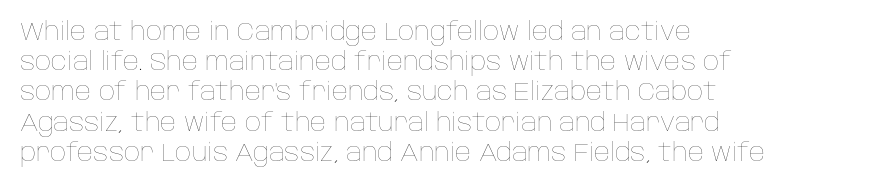
{"italic": "no", "bold": "no", "underline": "no", "align": "left", "line_spacing_ratio": 1.21, "letter_spacing": "normal", "letter_spacing_em": 0.0, "glyph_px": 25}
